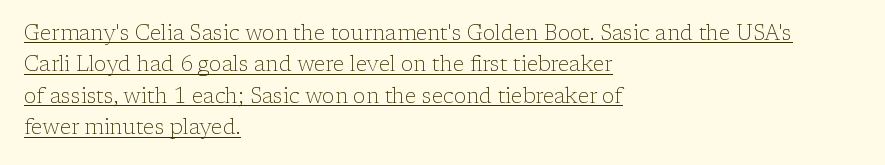
The image shows 21 px text type, upright; set left-aligned, normal line spacing (1.5x), normal letter spacing, underlined.
